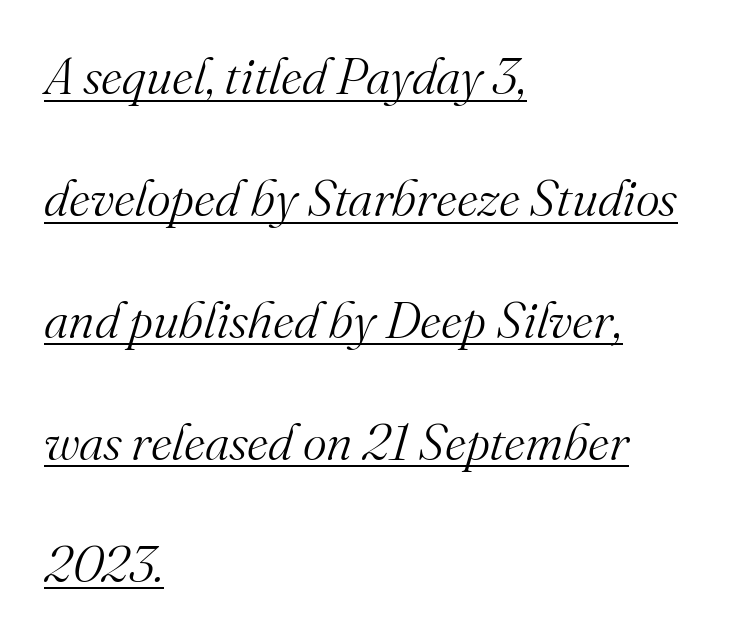
The text was rendered using a seriffed face with decorative stroke endings. The typeface has the unassuming heft of standard copy or less. Casual observation: everything's shoved over to the left. Words appear dense and cohesive because spacing is normal.
